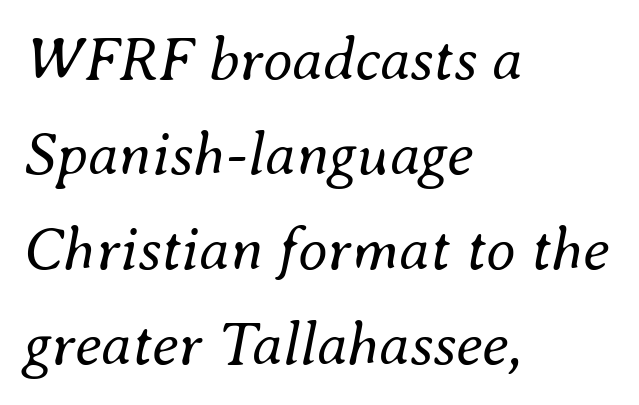
{"italic": "yes", "lean": "right", "slant_degrees": 8, "bold": "no", "weight": "regular", "width": "normal", "stroke_contrast": "medium", "x_height": "small", "monospaced": "no", "underline": "no", "align": "left", "line_spacing": "normal", "line_spacing_ratio": 1.56, "letter_spacing": "normal", "letter_spacing_em": 0.0, "glyph_px": 61}
